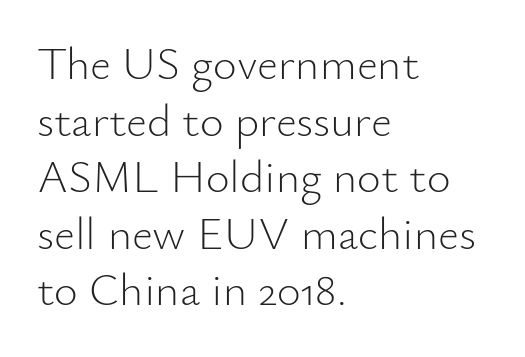
Q: Is the text bold? A: No.
Q: Is the text italic (slanted)? A: No, it is upright.
Q: Is the typeface a serif or a sans-serif typeface? A: Sans-serif.
Q: Is the text underlined? A: No.
Q: How is the paragraph aligned? A: Left-aligned.
Q: Is the spacing between letters normal or unusually wide? A: Normal.
Q: Width (condensed, normal, or wide)? A: Normal.
Q: Stroke contrast? A: Low.
Q: x-height? A: Small.
Q: Monospaced? A: No.
